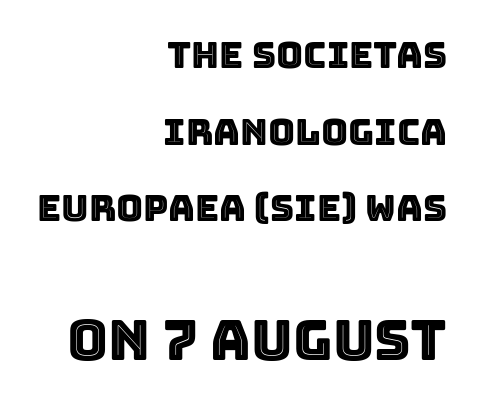
Q: Is the text italic (slanted)? A: No, it is upright.
Q: Is the text underlined? A: No.
Q: How is the paragraph aligned? A: Right-aligned.
Q: Is the spacing between letters normal or unusually wide? A: Normal.
Q: Is the spacing between lines tight, normal or loose? A: Loose.
Q: Which block of text is set in a larger size, the first (top) or the second (bottom)? A: The second (bottom) one.
Q: Width (condensed, normal, or wide)? A: Normal.
Q: x-height? A: Large.
Q: Monospaced? A: No.
